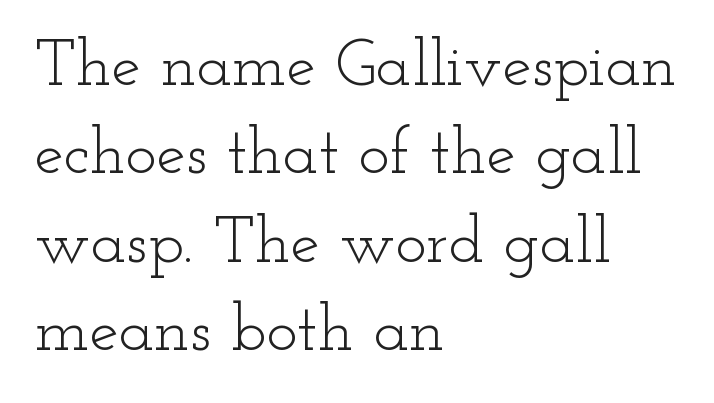
The image shows 66 px light, wide serif type, upright; set left-aligned, normal line spacing (1.34x), normal letter spacing, not underlined; low stroke contrast and a small x-height.
